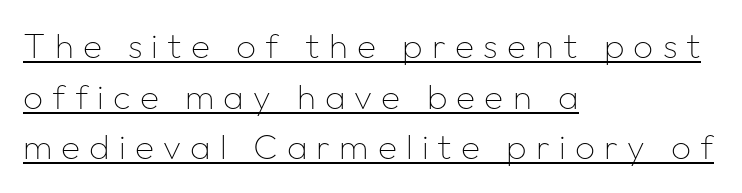
Stroke thickness stays within the range of a standard reading face or lighter. The rendering uses natural spacing where letterforms have individual widths. Horizontal alignment here is leftward, the default for most running prose. Glyph-to-glyph distance is far greater than everyday printed text. Compared with typical paragraphs, the rows here are spaced about the same. Examine the stroke ends and you'll find no serifs.
